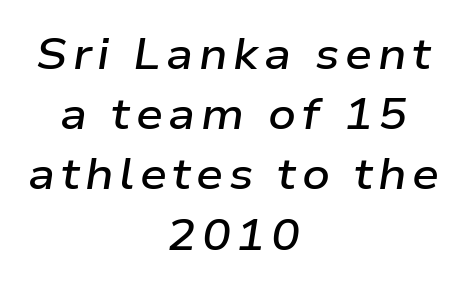
The image shows 43 px semibold, wide type, italic (leaning right); set centered, normal line spacing (1.4x), not underlined; low stroke contrast and a medium x-height.
